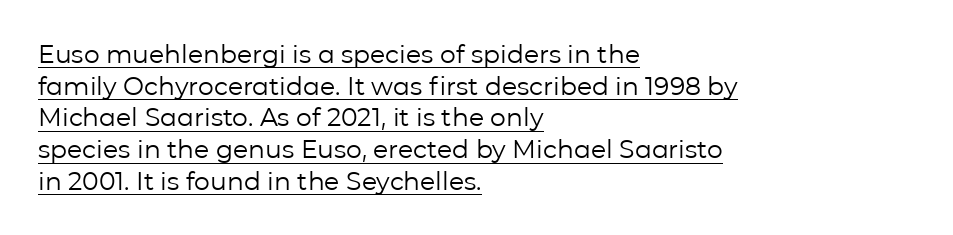
The image shows 25 px text type, upright; set left-aligned, normal line spacing (1.27x), normal letter spacing, underlined.
